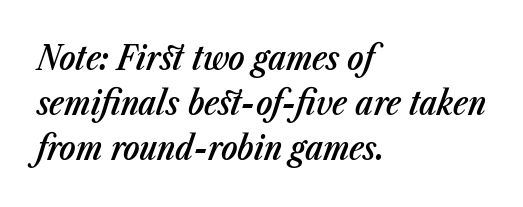
Q: Is the text bold? A: Semi-bold.
Q: Is the text italic (slanted)? A: Yes, it leans right by about 23 degrees.
Q: Is the text underlined? A: No.
Q: How is the paragraph aligned? A: Left-aligned.
Q: Is the spacing between letters normal or unusually wide? A: Normal.
Q: Is the spacing between lines tight, normal or loose? A: Normal.
Q: Width (condensed, normal, or wide)? A: Condensed.
Q: Stroke contrast? A: Low.
Q: x-height? A: Medium.
Q: Monospaced? A: No.
